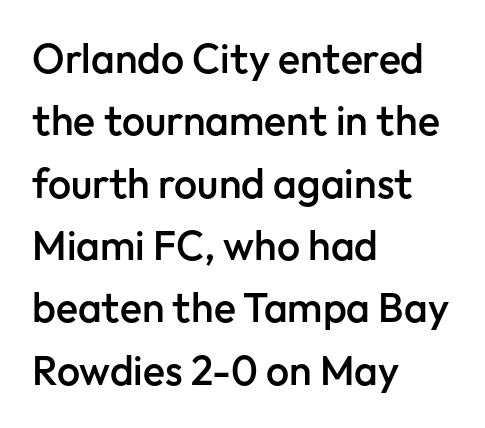
The image shows 41 px semibold sans-serif type, upright; set left-aligned, normal line spacing (1.52x), normal letter spacing, not underlined; low stroke contrast and a medium x-height.
